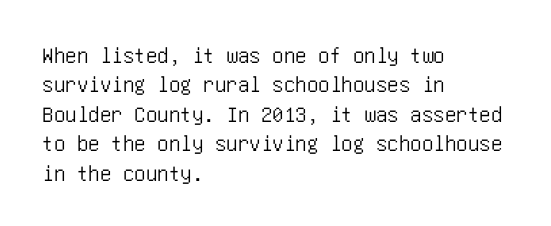
Q: Is the text italic (slanted)? A: No, it is upright.
Q: Is the text underlined? A: No.
Q: How is the paragraph aligned? A: Left-aligned.
Q: Is the spacing between letters normal or unusually wide? A: Normal.
Q: Is the spacing between lines tight, normal or loose? A: Normal.
